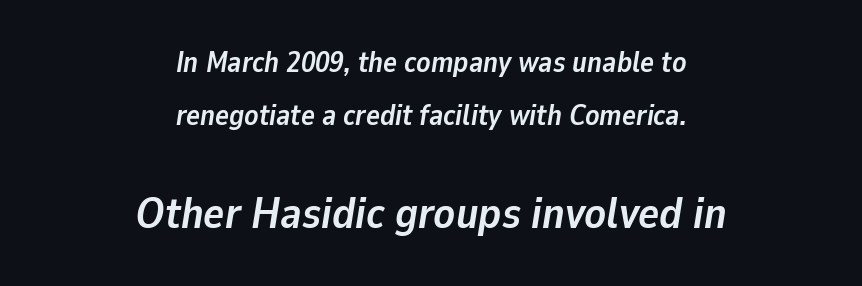
The image shows 44 px semibold type, italic (leaning right); set centered, line spacing 1.82x, normal letter spacing, not underlined; the second (bottom) block is 1.52x larger; low stroke contrast and a medium x-height.
